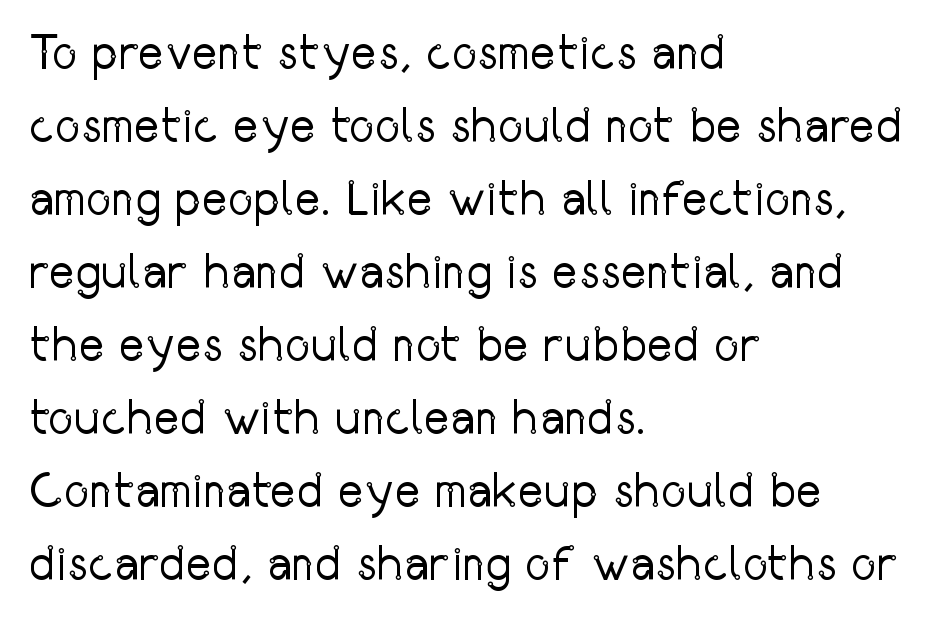
The image shows 49 px regular-weight, condensed sans-serif type, upright; set left-aligned, normal line spacing (1.49x), normal letter spacing, not underlined; low stroke contrast and a medium x-height.
